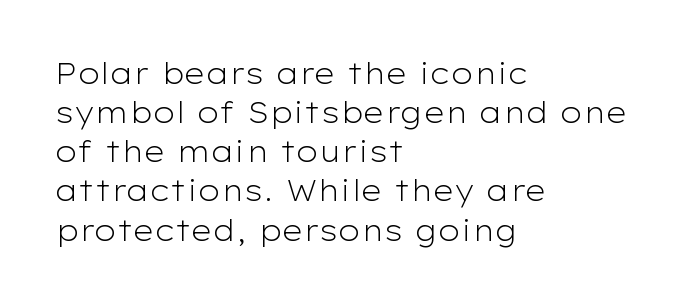
The image shows 29 px light, wide sans-serif type, upright; set left-aligned, normal line spacing (1.35x), normal letter spacing, not underlined; low stroke contrast and a medium x-height.
